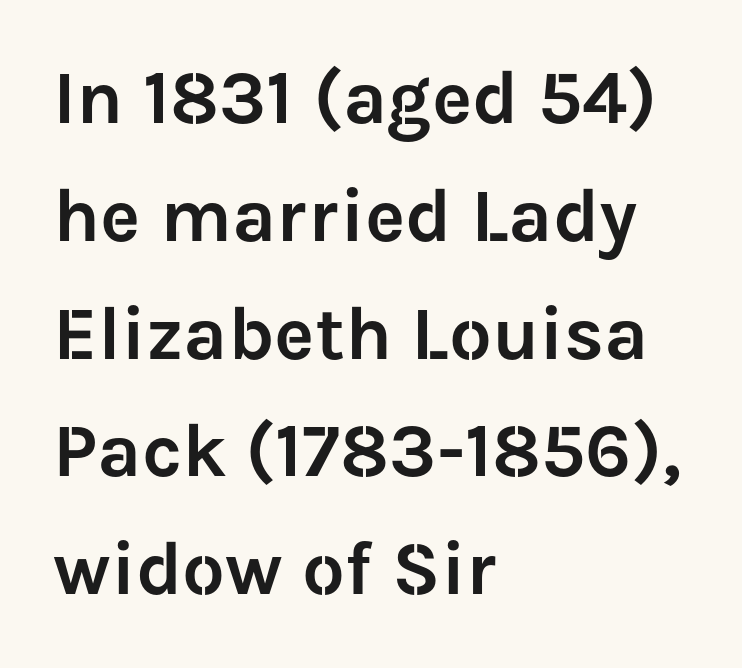
Q: Is the text italic (slanted)? A: No, it is upright.
Q: Is the typeface a serif or a sans-serif typeface? A: Sans-serif.
Q: Is the text underlined? A: No.
Q: How is the paragraph aligned? A: Left-aligned.
Q: Is the spacing between letters normal or unusually wide? A: Normal.
Q: Is the spacing between lines tight, normal or loose? A: Normal.
Q: Width (condensed, normal, or wide)? A: Normal.
Q: Stroke contrast? A: Low.
Q: x-height? A: Medium.
Q: Monospaced? A: No.
